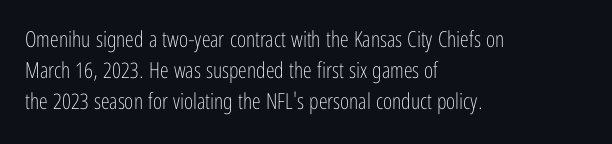
Q: Is the text bold? A: No.
Q: Is the text italic (slanted)? A: No, it is upright.
Q: Is the text underlined? A: No.
Q: How is the paragraph aligned? A: Left-aligned.
Q: Is the spacing between letters normal or unusually wide? A: Normal.
Q: Is the spacing between lines tight, normal or loose? A: Normal.
